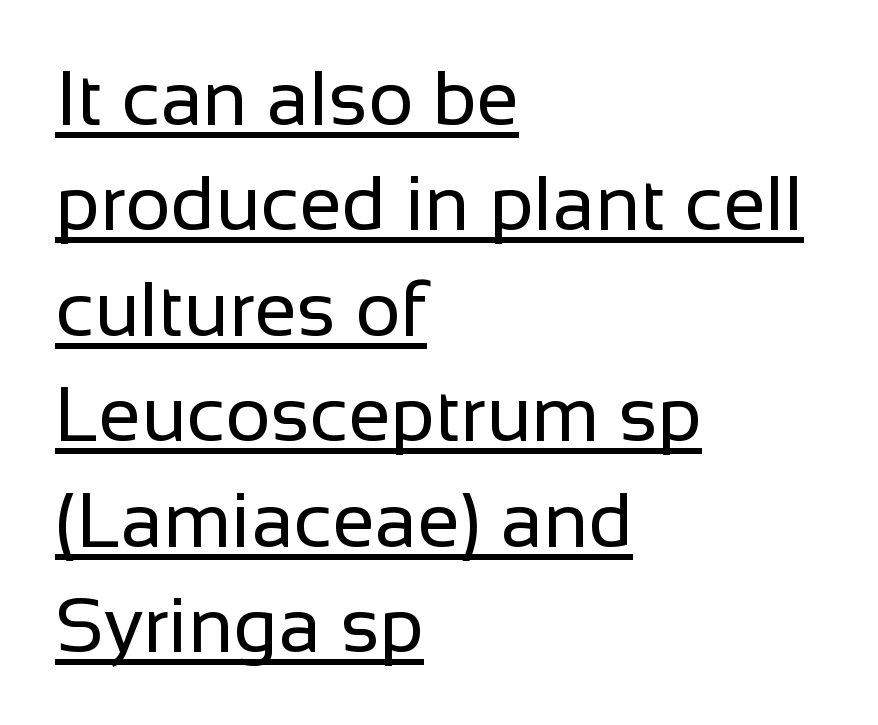
The image shows 77 px regular-weight sans-serif type, upright; set left-aligned, normal line spacing (1.37x), normal letter spacing, underlined; low stroke contrast and a medium x-height.
